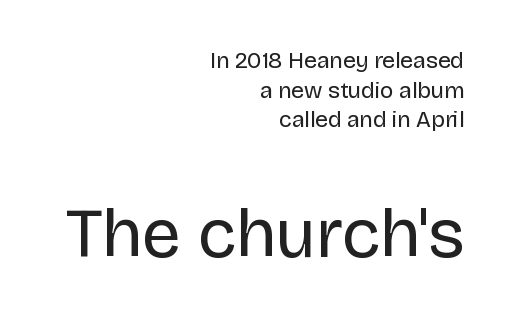
{"serif": "no", "italic": "no", "bold": "no", "weight": "regular", "width": "normal", "stroke_contrast": "low", "x_height": "large", "monospaced": "no", "underline": "no", "align": "right", "line_spacing": "normal", "line_spacing_ratio": 1.29, "letter_spacing": "normal", "letter_spacing_em": 0.0, "larger_block": "second", "size_ratio": 3.04, "glyph_px": 70}
